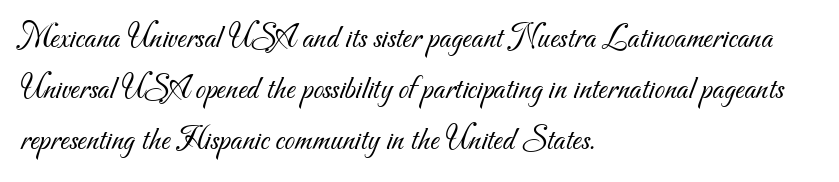
The image shows 33 px light sans-serif type; set left-aligned, normal line spacing (1.55x), normal letter spacing, not underlined; medium stroke contrast and a small x-height.
